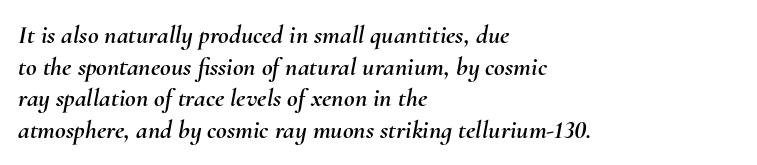
The image shows 26 px text type, italic (leaning right); set left-aligned, line spacing 1.22x, normal letter spacing, not underlined.
